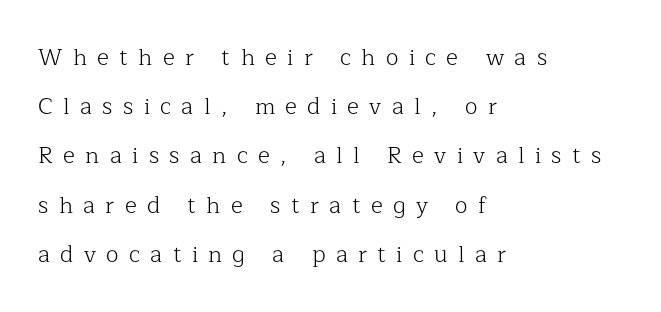
Q: Is the text bold? A: No.
Q: Is the text italic (slanted)? A: No, it is upright.
Q: Is the text underlined? A: No.
Q: How is the paragraph aligned? A: Left-aligned.
Q: Is the spacing between letters normal or unusually wide? A: Unusually wide.
Q: Is the spacing between lines tight, normal or loose? A: Loose.
